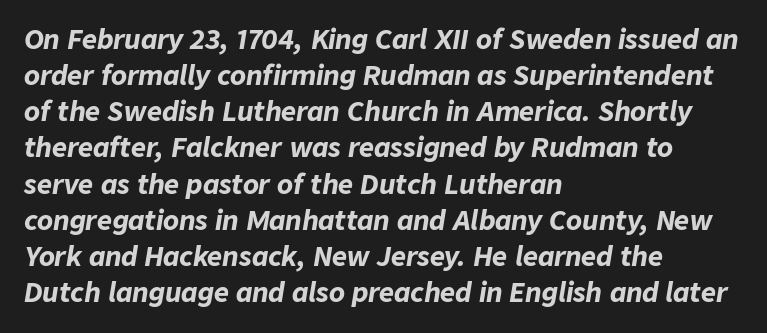
The image shows 26 px bold type, italic (leaning right); set left-aligned, normal line spacing (1.39x), normal letter spacing, not underlined.
